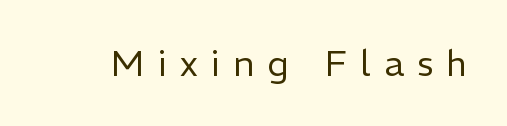
The image shows 36 px regular-weight sans-serif type, upright; set unusually wide letter spacing (+0.37 em), not underlined; low stroke contrast and a medium x-height.
